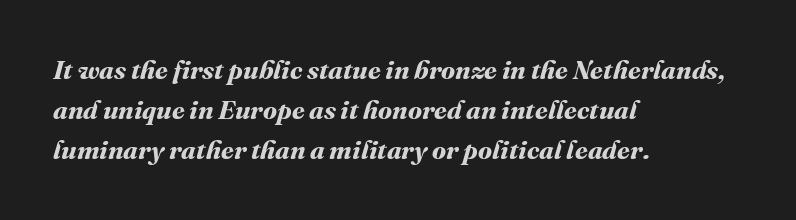
Q: Is the text bold? A: Yes.
Q: Is the text underlined? A: No.
Q: How is the paragraph aligned? A: Left-aligned.
Q: Is the spacing between letters normal or unusually wide? A: Normal.
Q: Is the spacing between lines tight, normal or loose? A: Normal.
